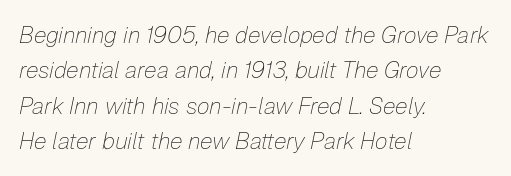
The image shows 23 px text type, italic (leaning right); set left-aligned, normal line spacing (1.54x), normal letter spacing, not underlined.
